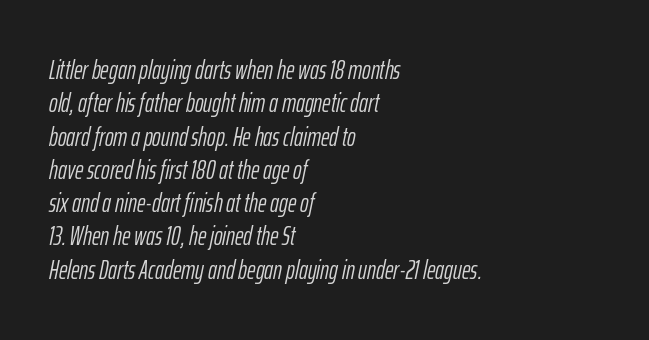
{"italic": "yes", "lean": "right", "slant_degrees": 12, "bold": "no", "underline": "no", "align": "left", "line_spacing": "normal", "line_spacing_ratio": 1.28, "letter_spacing": "normal", "letter_spacing_em": 0.0, "glyph_px": 26}
